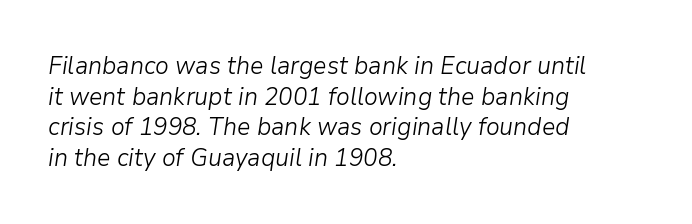
The image shows 25 px text type, italic (leaning right); set left-aligned, line spacing 1.23x, normal letter spacing, not underlined.
